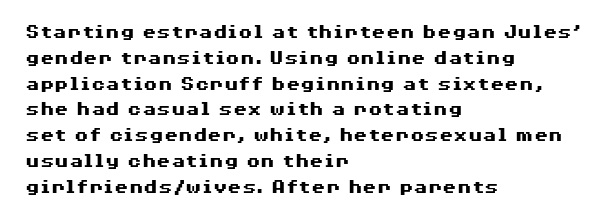
The image shows 21 px bold type, upright; set left-aligned, line spacing 1.23x, normal letter spacing, not underlined.
